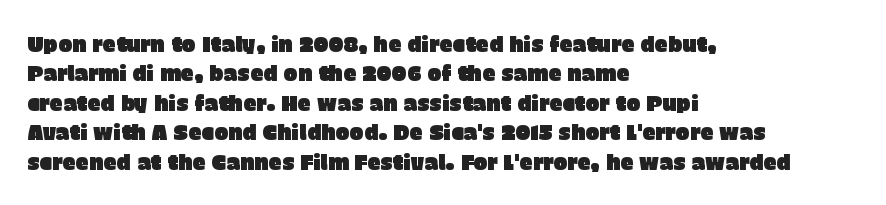
Q: Is the text italic (slanted)? A: No, it is upright.
Q: Is the text underlined? A: No.
Q: How is the paragraph aligned? A: Left-aligned.
Q: Is the spacing between letters normal or unusually wide? A: Normal.
Q: Is the spacing between lines tight, normal or loose? A: Normal.
